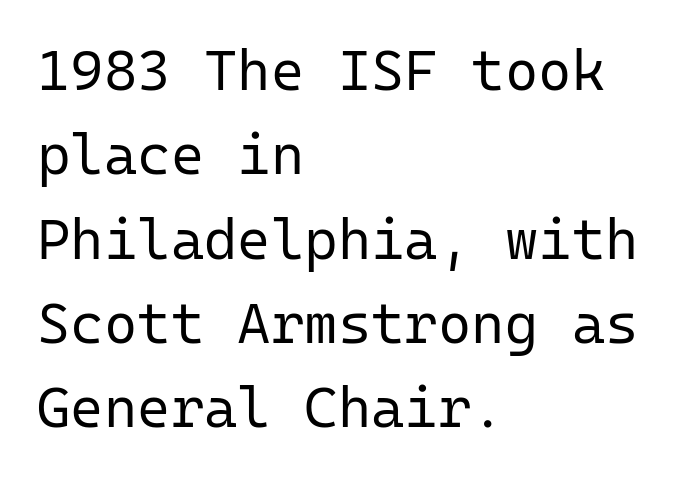
The image shows 57 px regular-weight sans-serif type, upright, monospaced; set left-aligned, normal line spacing (1.48x), normal letter spacing, not underlined; low stroke contrast and a medium x-height.
